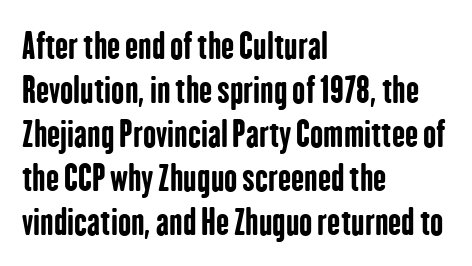
The image shows 35 px bold, condensed sans-serif type, upright; set left-aligned, normal line spacing (1.26x), normal letter spacing, not underlined; low stroke contrast and a medium x-height.
